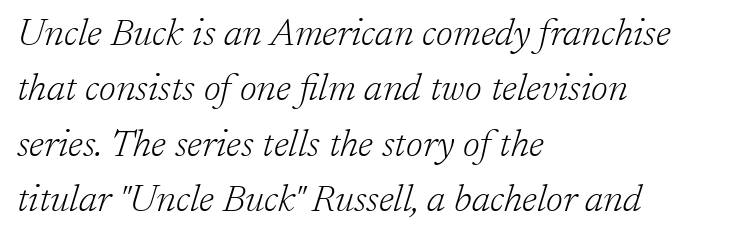
These lines keep a tight, regular rhythm from letter to letter. The strip under each line holds only bare page. The font's italic variant was chosen for this text. Do the characters align in a grid? No, the font is proportional. The font family rendered here belongs to the serif group.
